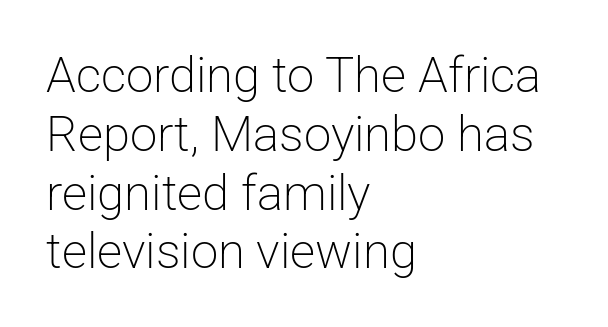
The rendering uses natural spacing where letterforms have individual widths. The lines in this sample share a left origin and differ only in where they stop. Does the lettering tilt? It doesn't — this is upright. Unbolded letterforms with no extra heft.
